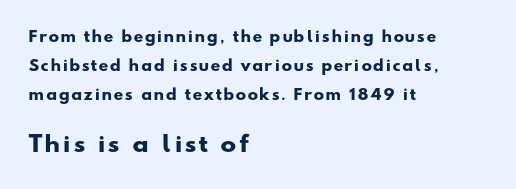
The image shows 21 px bold type; set left-aligned, loose line spacing (2.07x), not underlined; the second (bottom) block is 1.5x larger.
